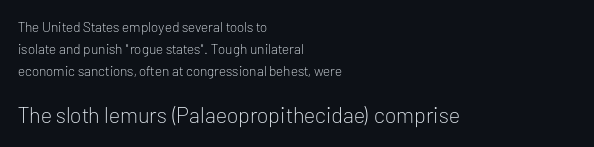
Q: Is the text bold? A: No.
Q: Is the text italic (slanted)? A: No, it is upright.
Q: Is the text underlined? A: No.
Q: How is the paragraph aligned? A: Left-aligned.
Q: Is the spacing between letters normal or unusually wide? A: Normal.
Q: Is the spacing between lines tight, normal or loose? A: Normal.
Q: Which block of text is set in a larger size, the first (top) or the second (bottom)? A: The second (bottom) one.
